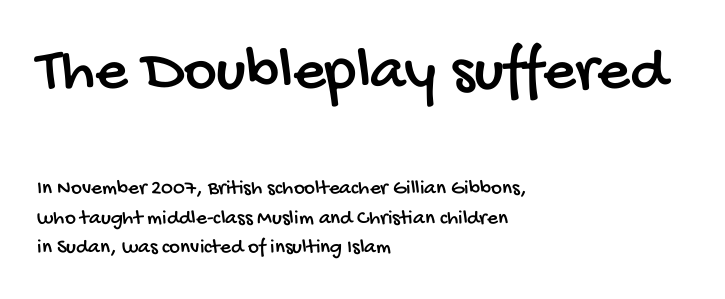
The image shows 63 px condensed sans-serif type; set left-aligned, normal line spacing (1.41x), normal letter spacing, not underlined; the first (top) block is 3.0x larger; low stroke contrast and a large x-height.
